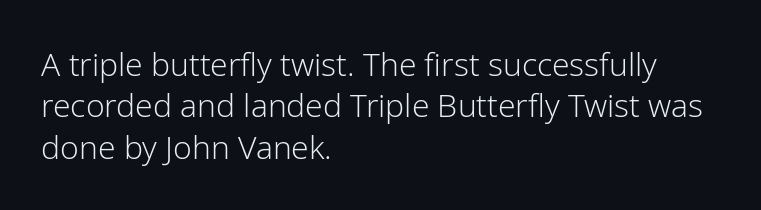
Q: Is the text bold? A: No.
Q: Is the text italic (slanted)? A: No, it is upright.
Q: Is the typeface a serif or a sans-serif typeface? A: Sans-serif.
Q: Is the text underlined? A: No.
Q: How is the paragraph aligned? A: Left-aligned.
Q: Is the spacing between letters normal or unusually wide? A: Normal.
Q: Is the spacing between lines tight, normal or loose? A: Normal.
Q: Width (condensed, normal, or wide)? A: Normal.
Q: Stroke contrast? A: Low.
Q: x-height? A: Medium.
Q: Monospaced? A: No.
